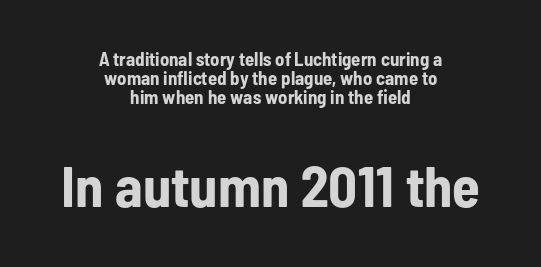
The horizontal fit of the characters is conventional and even. Horizontal alignment here is central, giving a formal, balanced look. Typographically, this falls in the sans-serif category. Do the characters align in a grid? No, the font is proportional. Caption: bold face, heavy strokes.
